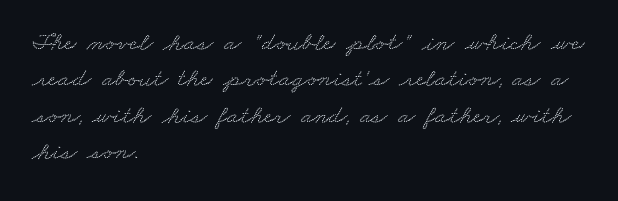
The image shows 26 px text type; set left-aligned, normal line spacing (1.4x), normal letter spacing, not underlined.
